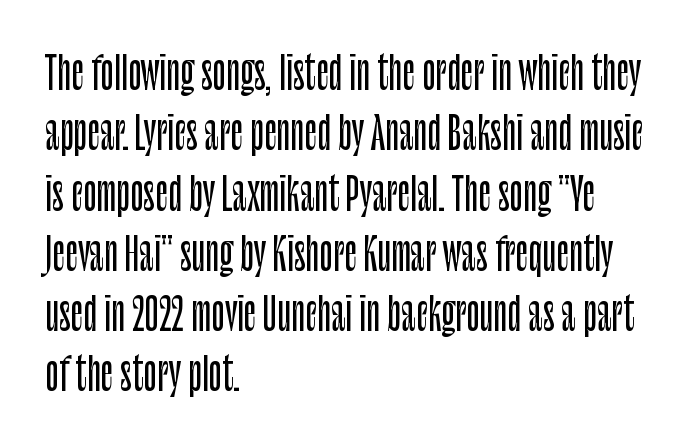
Italic? Not at all — the glyphs are vertical. Letter spacing: default. Here the designer chose a conventional face with non-uniform glyph widths. In terms of leading, this rendering sits right in the middle.
